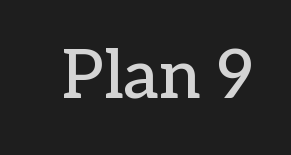
The image shows 67 px serif type, upright; set normal letter spacing, not underlined; low stroke contrast and a medium x-height.
